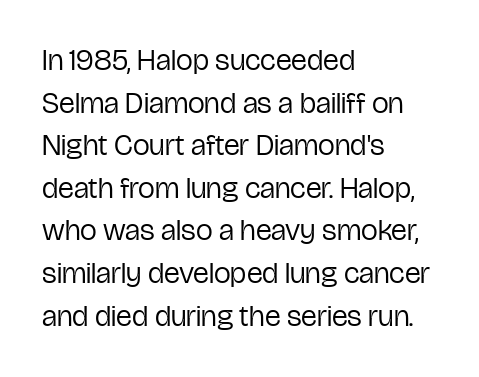
Regular leading. Ascenders rise straight up at ninety degrees. The tracking reads as untouched default to a designer's eye. Observe the absence of serifs on each vertical stroke in this sample.
